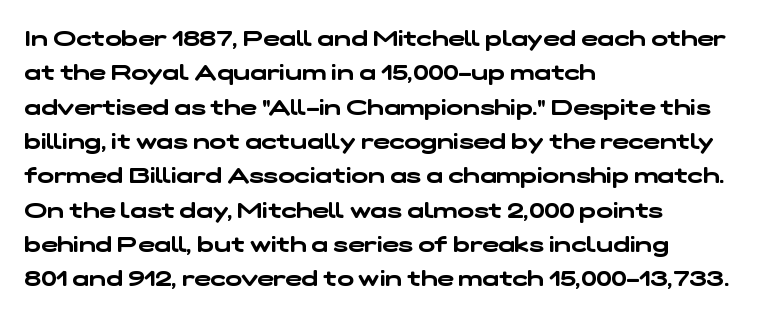
Every row of glyphs begins at an identical x-position on the left. Spacing between characters is what you'd get straight out of the box. Honestly, there is no underline to notice here at all. Regular leading.
